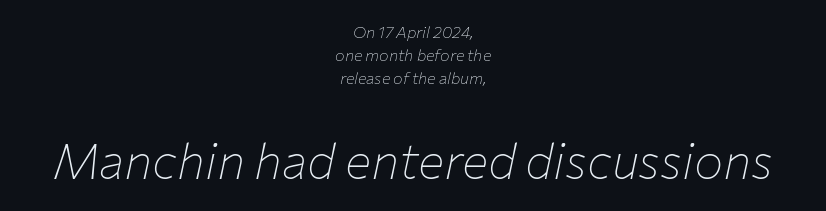
Q: Is the text bold? A: No.
Q: Is the text italic (slanted)? A: Yes, it leans right by about 12 degrees.
Q: Is the text underlined? A: No.
Q: How is the paragraph aligned? A: Centered.
Q: Is the spacing between letters normal or unusually wide? A: Normal.
Q: Is the spacing between lines tight, normal or loose? A: Normal.
Q: Which block of text is set in a larger size, the first (top) or the second (bottom)? A: The second (bottom) one.
Q: Width (condensed, normal, or wide)? A: Normal.
Q: Stroke contrast? A: Low.
Q: x-height? A: Medium.
Q: Monospaced? A: No.
